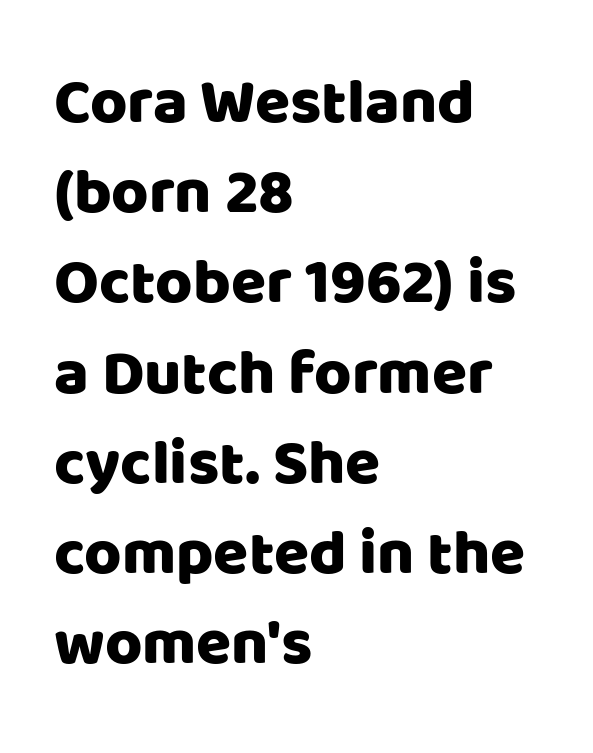
Q: Is the text italic (slanted)? A: No, it is upright.
Q: Is the typeface a serif or a sans-serif typeface? A: Sans-serif.
Q: Is the text underlined? A: No.
Q: How is the paragraph aligned? A: Left-aligned.
Q: Is the spacing between letters normal or unusually wide? A: Normal.
Q: Is the spacing between lines tight, normal or loose? A: Normal.
Q: Width (condensed, normal, or wide)? A: Normal.
Q: Stroke contrast? A: Low.
Q: x-height? A: Large.
Q: Monospaced? A: No.
